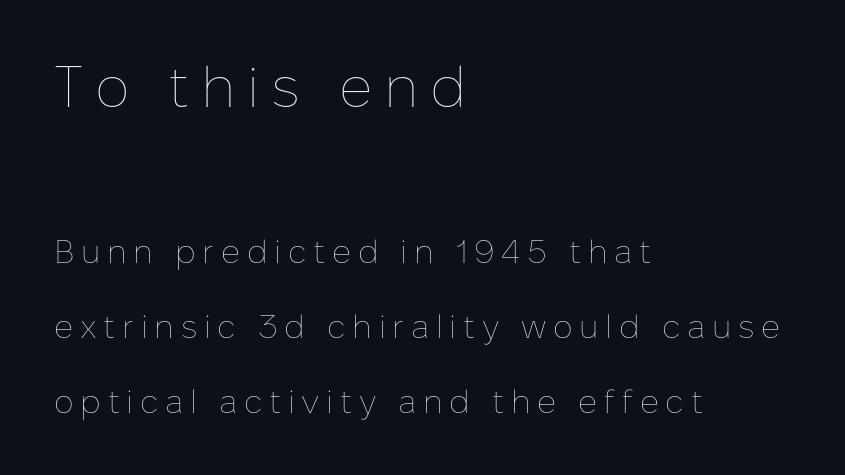
Q: Is the text bold? A: No.
Q: Is the text italic (slanted)? A: No, it is upright.
Q: Is the text underlined? A: No.
Q: How is the paragraph aligned? A: Left-aligned.
Q: Is the spacing between letters normal or unusually wide? A: Unusually wide.
Q: Is the spacing between lines tight, normal or loose? A: Loose.
Q: Which block of text is set in a larger size, the first (top) or the second (bottom)? A: The first (top) one.
Q: Width (condensed, normal, or wide)? A: Normal.
Q: Stroke contrast? A: Low.
Q: x-height? A: Medium.
Q: Monospaced? A: No.
